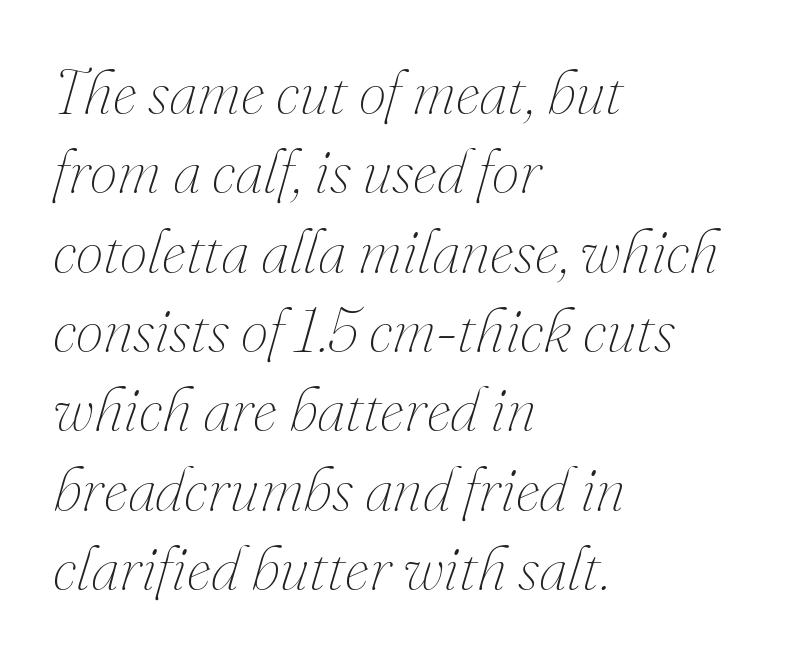
The image shows 62 px thin type, italic (leaning right); set left-aligned, normal line spacing (1.28x), normal letter spacing, not underlined; medium stroke contrast and a small x-height.
